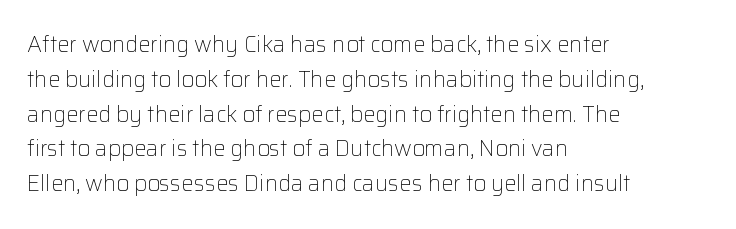
{"italic": "no", "bold": "no", "underline": "no", "align": "left", "line_spacing": "normal", "line_spacing_ratio": 1.58, "letter_spacing": "normal", "letter_spacing_em": 0.0, "glyph_px": 22}
